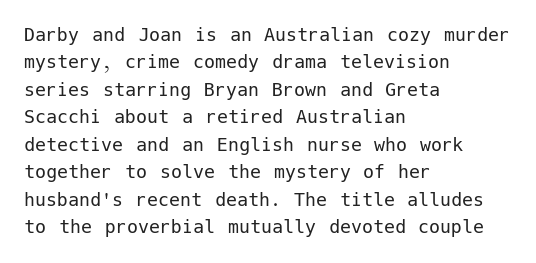
{"italic": "no", "bold": "no", "underline": "no", "align": "left", "line_spacing": "normal", "line_spacing_ratio": 1.25, "letter_spacing": "normal", "letter_spacing_em": 0.0, "glyph_px": 22}
